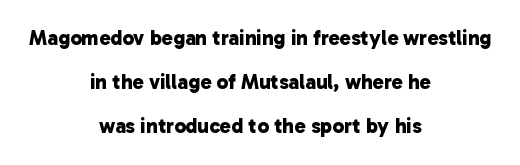
The image shows 21 px bold type; set centered, loose line spacing (2.1x), normal letter spacing, not underlined.
